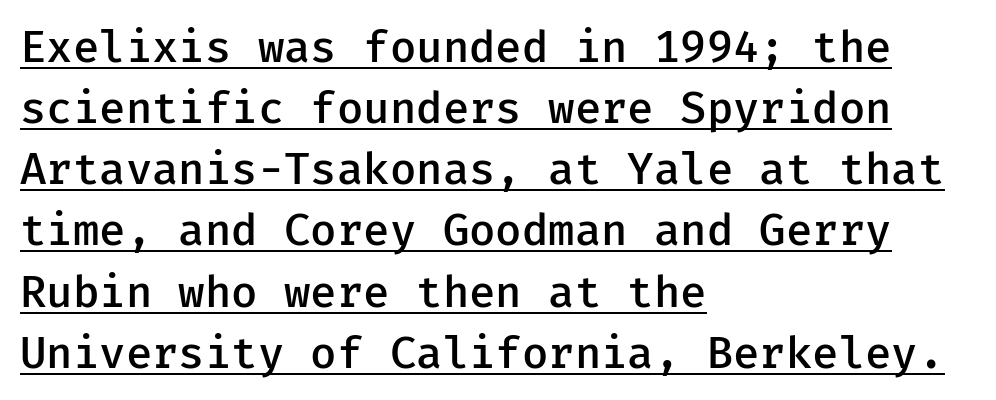
{"serif": "no", "italic": "no", "bold": "semi", "weight": "semibold", "width": "normal", "stroke_contrast": "low", "x_height": "medium", "underline": "yes", "align": "left", "line_spacing": "normal", "line_spacing_ratio": 1.39, "letter_spacing": "normal", "letter_spacing_em": 0.0, "glyph_px": 44}
